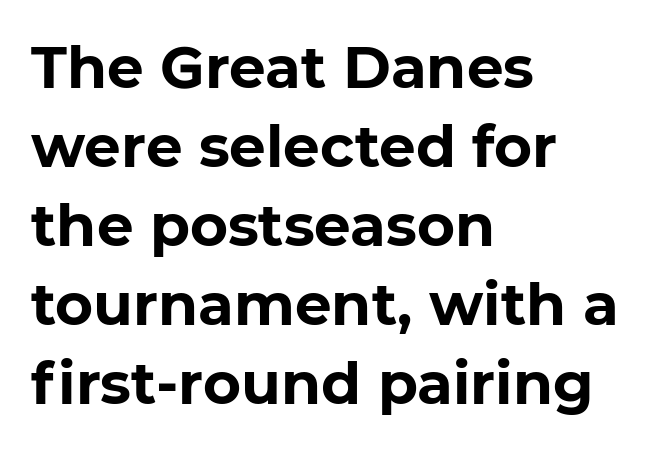
{"serif": "no", "bold": "yes", "weight": "bold", "width": "normal", "stroke_contrast": "low", "x_height": "medium", "monospaced": "no", "underline": "no", "align": "left", "line_spacing": "normal", "line_spacing_ratio": 1.36, "letter_spacing": "normal", "letter_spacing_em": 0.0, "glyph_px": 58}
